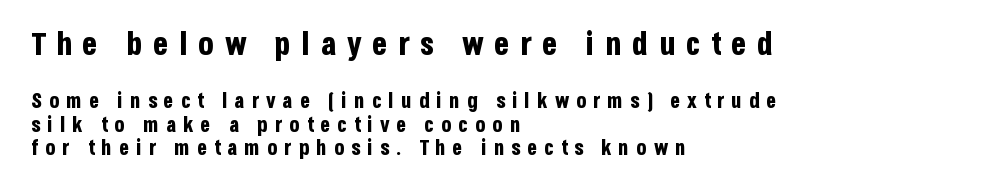
{"serif": "no", "italic": "no", "bold": "yes", "weight": "bold", "width": "condensed", "stroke_contrast": "low", "x_height": "large", "monospaced": "no", "underline": "no", "align": "left", "line_spacing": "tight", "line_spacing_ratio": 1.12, "letter_spacing": "wide", "letter_spacing_em": 0.32, "larger_block": "first", "size_ratio": 1.52, "glyph_px": 32}
